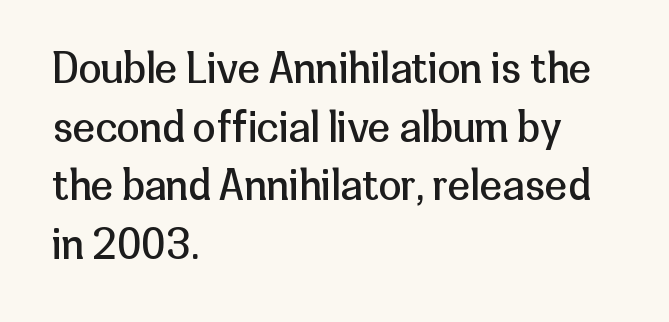
The typesetter chose a ragged-right arrangement here. The passage shown is typeset with a sans-serif family. Stems and bowls with no extra thickness — not bold. Letters rest on an invisible, unmarked baseline. Style check: upright.
